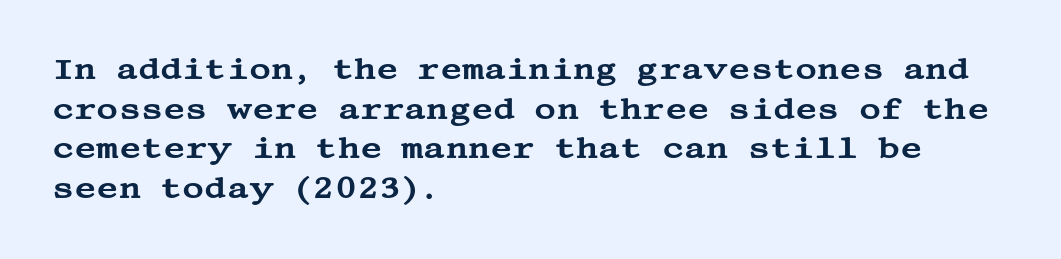
The designer left line spacing at the default. Look at the tracking — it's just the regular setting, nothing added. In CSS terms this would be text-align: left. This rendering employs a face with finishing strokes, i.e., a serif.
